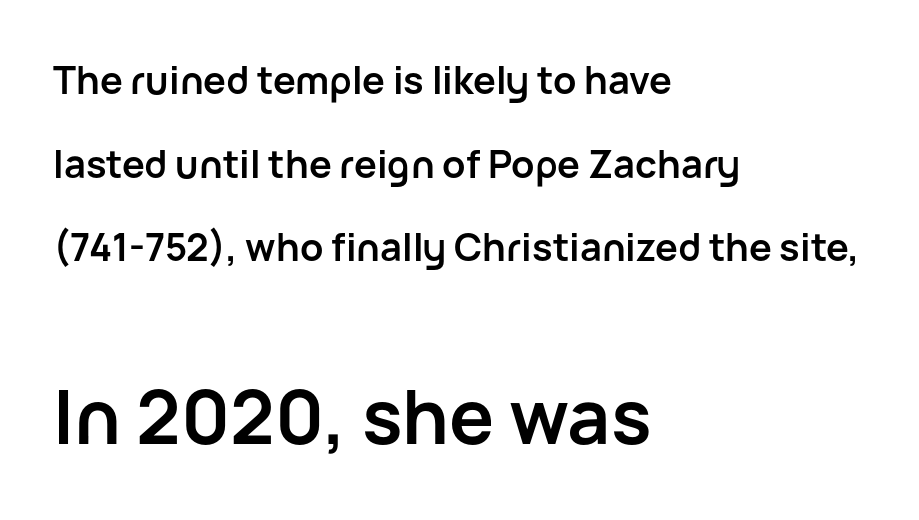
{"serif": "no", "italic": "no", "bold": "yes", "weight": "semibold", "width": "normal", "stroke_contrast": "low", "x_height": "medium", "monospaced": "no", "underline": "no", "align": "left", "line_spacing": "loose", "line_spacing_ratio": 2.2, "letter_spacing": "normal", "letter_spacing_em": 0.0, "larger_block": "second", "size_ratio": 1.97, "glyph_px": 75}
